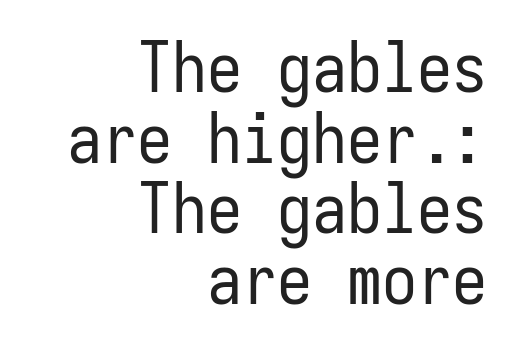
Horizontally, the lines are justified to the trailing edge only. Closely set lines give the paragraph a compact silhouette. The face looks like a standard text weight, possibly lighter. The type sits square on the baseline with zero lean.
